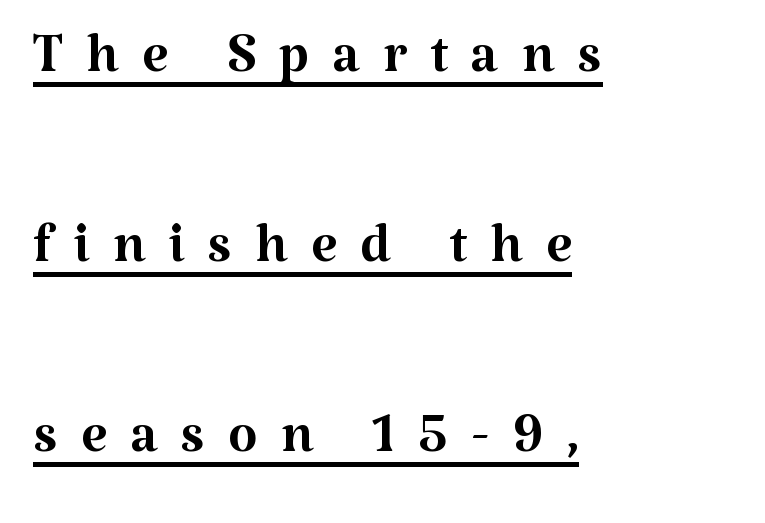
The image shows 76 px regular-weight serif type, upright; set left-aligned, loose line spacing (2.5x), unusually wide letter spacing (+0.3 em), underlined; medium stroke contrast and a medium x-height.
